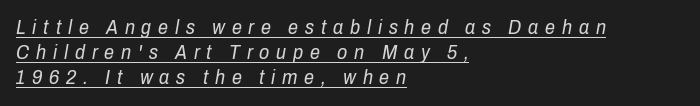
{"italic": "yes", "lean": "right", "slant_degrees": 10, "bold": "no", "underline": "yes", "align": "left", "line_spacing": "normal", "line_spacing_ratio": 1.26, "letter_spacing": "wide", "letter_spacing_em": 0.34, "glyph_px": 20}
